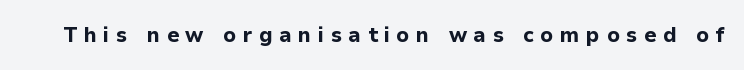
Q: Is the text bold? A: Yes.
Q: Is the text italic (slanted)? A: No, it is upright.
Q: Is the text underlined? A: No.
Q: Is the spacing between letters normal or unusually wide? A: Unusually wide.
